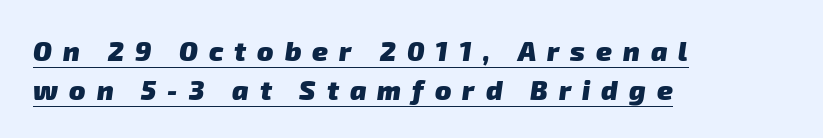
Line beginnings align vertically; line endings do not. What stands out about the letter spacing? Its width — letters are far apart. A baseline rule has been typeset under these characters. Is there much room between lines? A standard amount, neither cramped nor airy. What weight is shown? A full bold with thick strokes.
